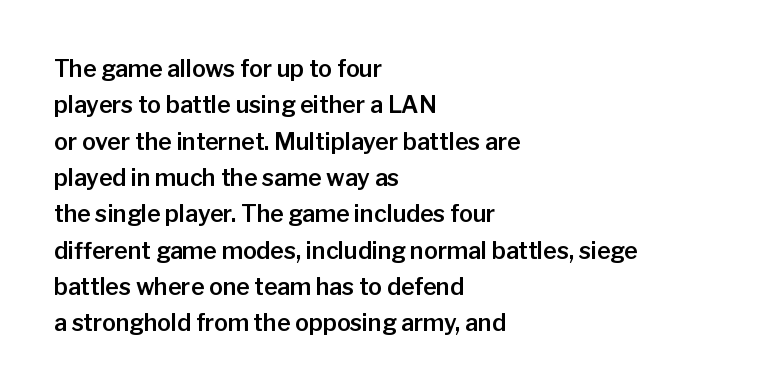
Q: Is the text italic (slanted)? A: No, it is upright.
Q: Is the text underlined? A: No.
Q: How is the paragraph aligned? A: Left-aligned.
Q: Is the spacing between letters normal or unusually wide? A: Normal.
Q: Is the spacing between lines tight, normal or loose? A: Normal.
